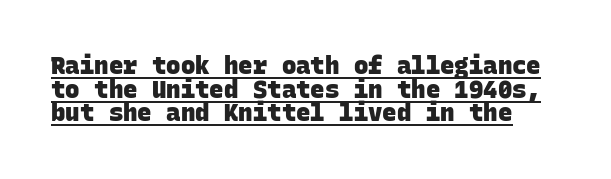
The image shows 24 px bold type; set tight line spacing (0.98x), normal letter spacing, underlined.
